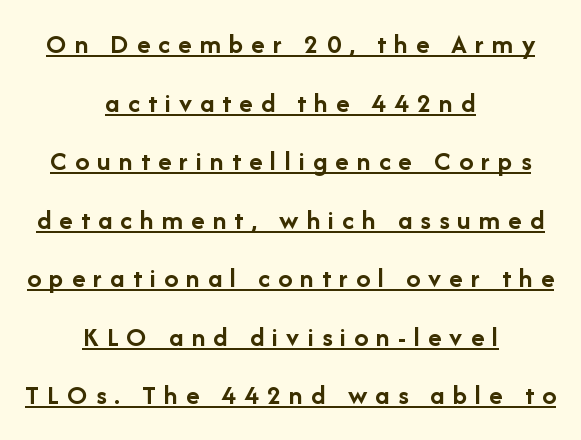
The image shows 28 px semibold sans-serif type, upright; set centered, loose line spacing (2.09x), unusually wide letter spacing (+0.29 em), underlined; low stroke contrast and a medium x-height.
